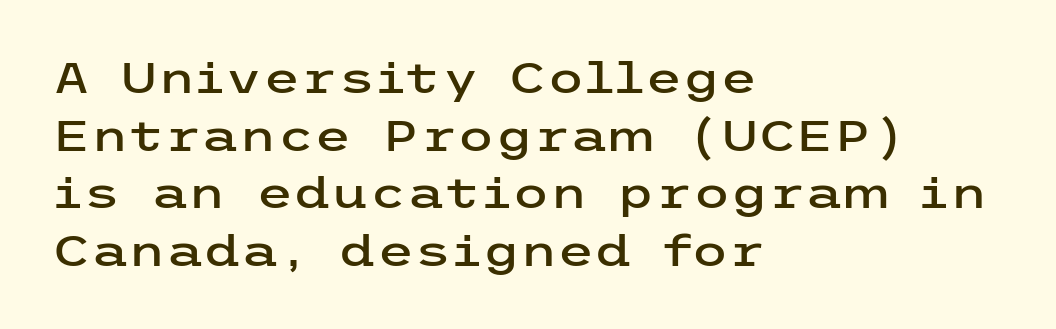
Unmarked baselines from the first word to the last. A normal amount of white space separates one row of letters from the next. Observe the absence of serifs on each vertical stroke in this sample. Posture: upright roman.
